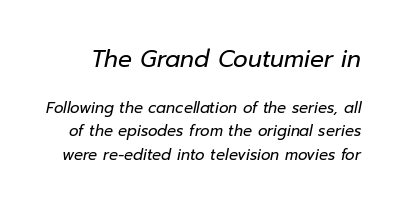
{"italic": "yes", "lean": "right", "slant_degrees": 12, "bold": "no", "underline": "no", "line_spacing": "normal", "line_spacing_ratio": 1.57, "letter_spacing": "normal", "letter_spacing_em": 0.0, "larger_block": "first", "size_ratio": 1.53, "glyph_px": 23}
